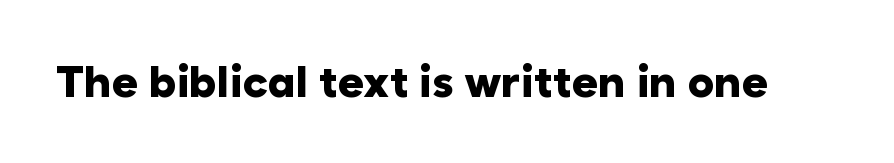
The image shows 44 px heavy sans-serif type, upright; set normal letter spacing, not underlined; low stroke contrast and a medium x-height.
